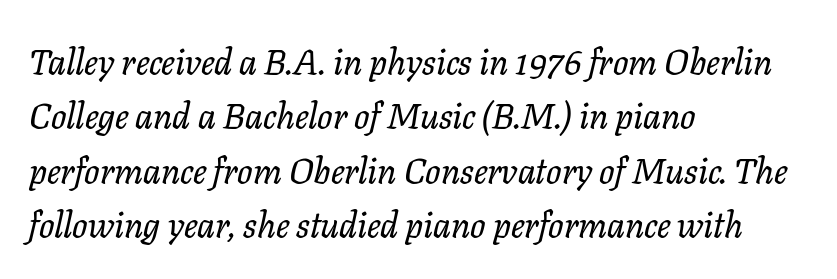
Q: Is the text italic (slanted)? A: Yes, it leans right by about 11 degrees.
Q: Is the typeface a serif or a sans-serif typeface? A: Serif.
Q: Is the text underlined? A: No.
Q: How is the paragraph aligned? A: Left-aligned.
Q: Is the spacing between letters normal or unusually wide? A: Normal.
Q: Is the spacing between lines tight, normal or loose? A: Normal.
Q: Width (condensed, normal, or wide)? A: Normal.
Q: Stroke contrast? A: Low.
Q: x-height? A: Medium.
Q: Monospaced? A: No.
